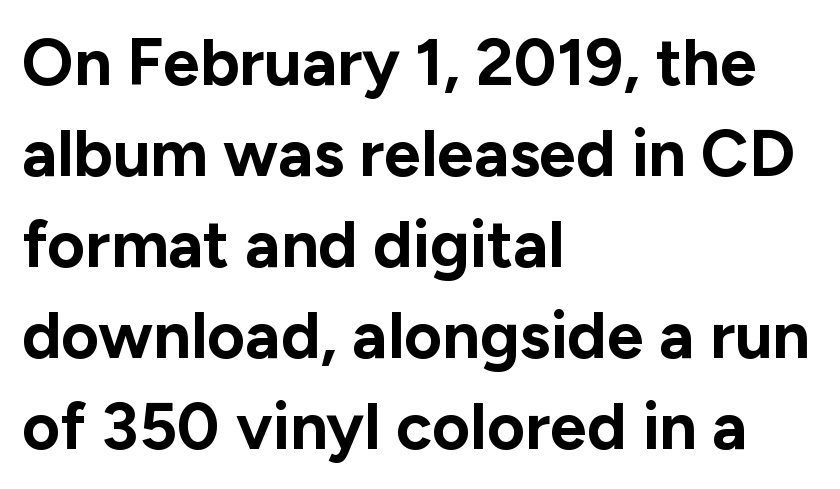
Clear beneath every line of the passage. Does the type have serifs? No, each stem ends abruptly. Does the leading feel generous? No, just average. The face used here is proportionally spaced, like ordinary book or web type. Ascenders rise straight up at ninety degrees. The setting favours the left margin, as ordinary paragraphs usually do.
